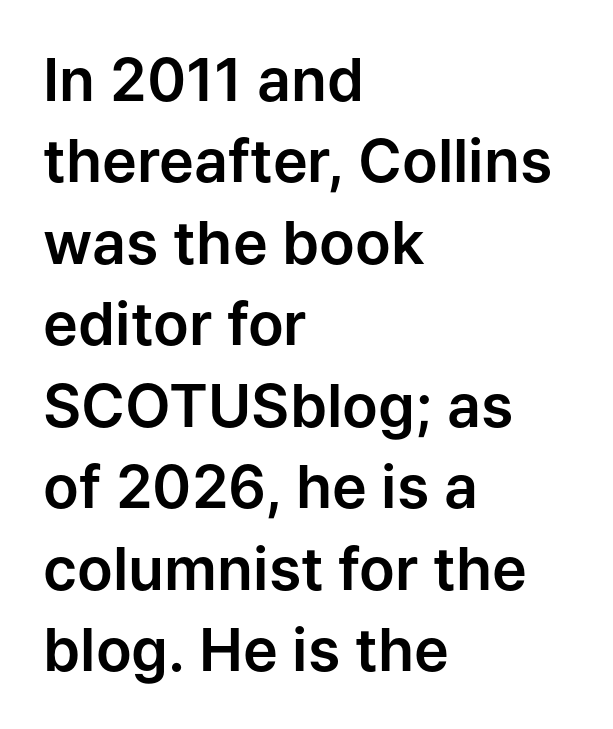
The image shows 59 px sans-serif type, upright; set left-aligned, normal line spacing (1.38x), normal letter spacing, not underlined; low stroke contrast and a medium x-height.
